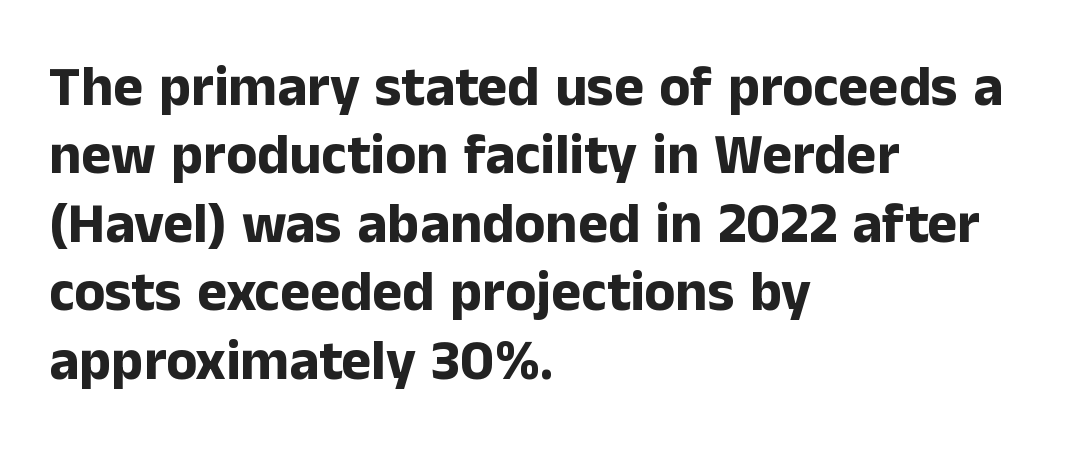
A typesetter would call this proportional, since set widths differ per character. A classic flush-left, rag-right setting is used for this passage. The letters are bold, with thick, heavy strokes. Does the lettering tilt? It doesn't — this is upright. Note: no serifs on the glyphs.
